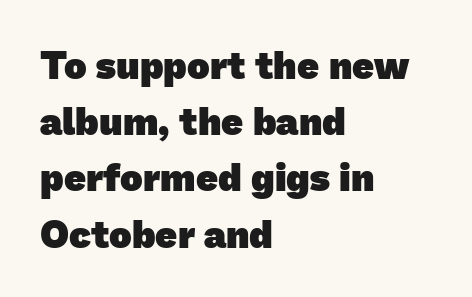
Q: Is the text bold? A: Yes.
Q: Is the typeface a serif or a sans-serif typeface? A: Sans-serif.
Q: Is the text underlined? A: No.
Q: How is the paragraph aligned? A: Left-aligned.
Q: Is the spacing between letters normal or unusually wide? A: Normal.
Q: Is the spacing between lines tight, normal or loose? A: Normal.
Q: Width (condensed, normal, or wide)? A: Normal.
Q: Stroke contrast? A: Low.
Q: x-height? A: Medium.
Q: Monospaced? A: No.
